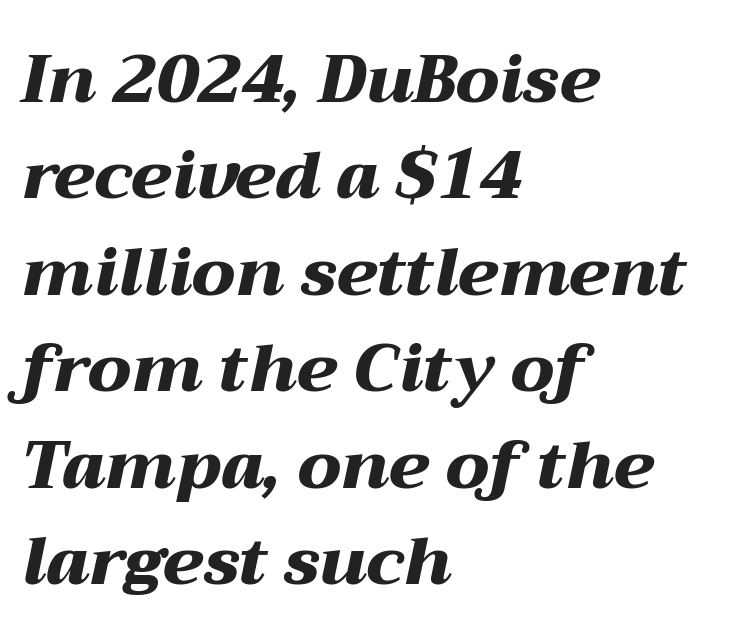
{"italic": "yes", "lean": "right", "slant_degrees": 12, "bold": "yes", "weight": "heavy", "width": "wide", "stroke_contrast": "medium", "x_height": "medium", "monospaced": "no", "underline": "no", "align": "left", "line_spacing": "normal", "line_spacing_ratio": 1.44, "letter_spacing": "normal", "letter_spacing_em": 0.0, "glyph_px": 67}
